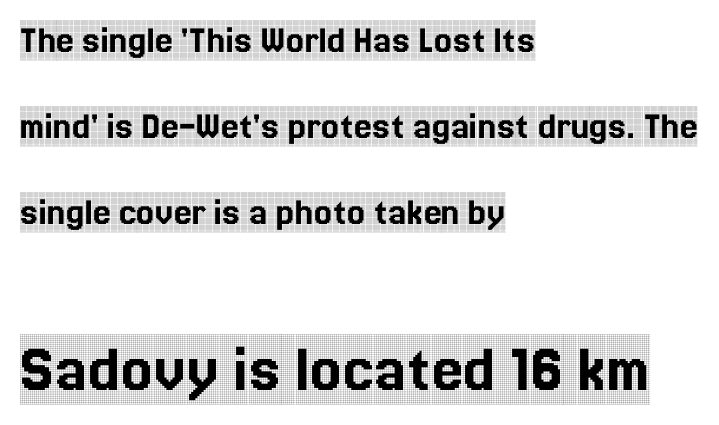
Layout note: lines flush left. Type size steps up from the first block to the second. No word sits above an underline. The rendering uses a large line-height, opening up the rows. Tracking value appears to be zero — textbook default spacing.
